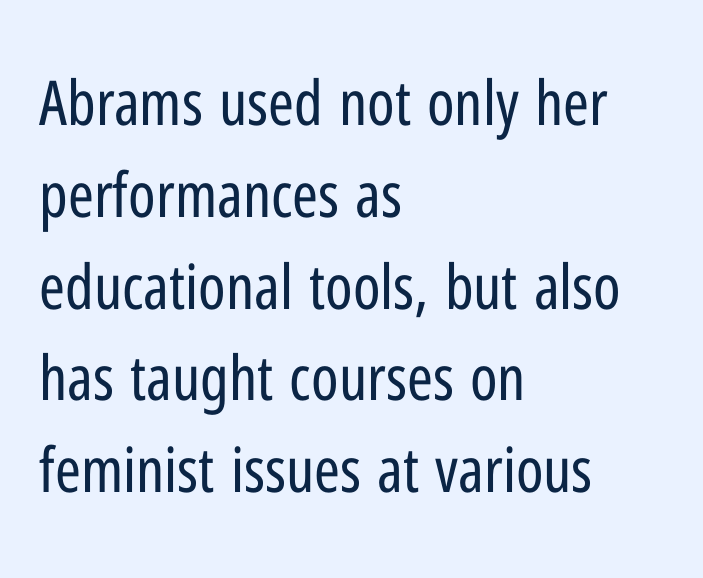
The image shows 62 px regular-weight, condensed sans-serif type, upright; set left-aligned, normal line spacing (1.48x), normal letter spacing, not underlined; low stroke contrast and a medium x-height.
